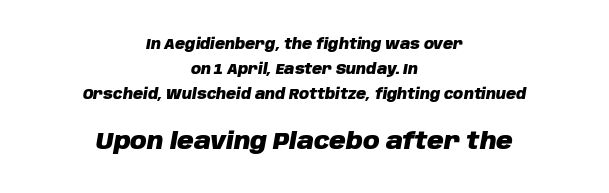
{"italic": "yes", "lean": "right", "slant_degrees": 10, "bold": "yes", "underline": "no", "align": "center", "line_spacing_ratio": 1.78, "letter_spacing": "normal", "letter_spacing_em": 0.0, "larger_block": "second", "size_ratio": 1.64, "glyph_px": 23}
